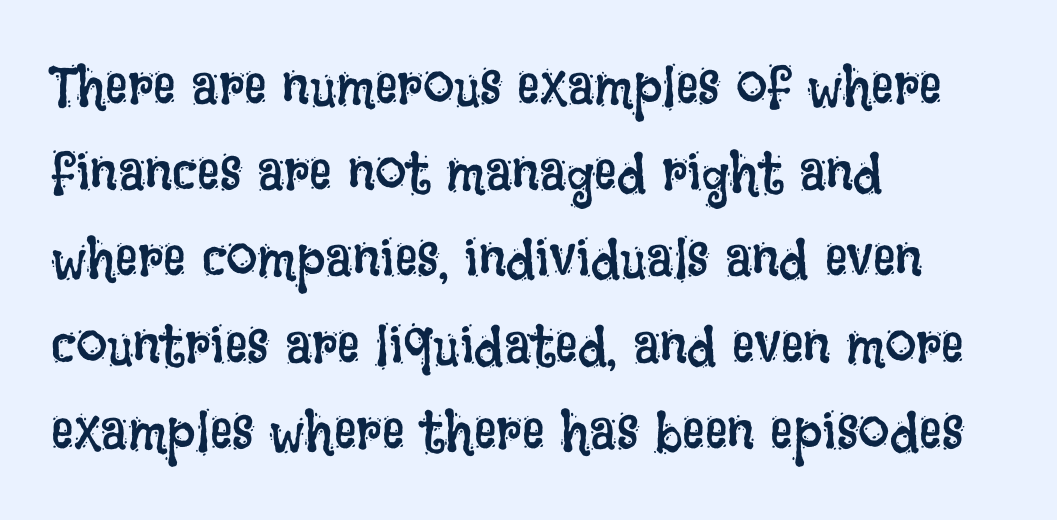
The type is set solid horizontally, with unmodified tracking. The strip under each line holds only bare page. No heavy texture on the line: the type isn't bold. A typesetter would call this proportional, since set widths differ per character.
